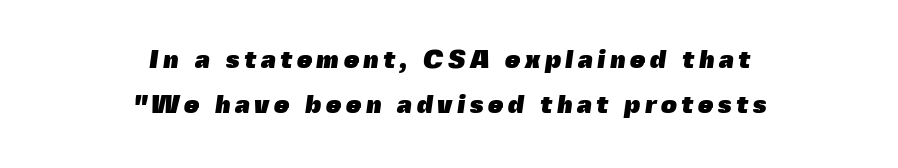
{"bold": "yes", "underline": "no", "align": "center", "line_spacing_ratio": 1.82, "glyph_px": 25}
